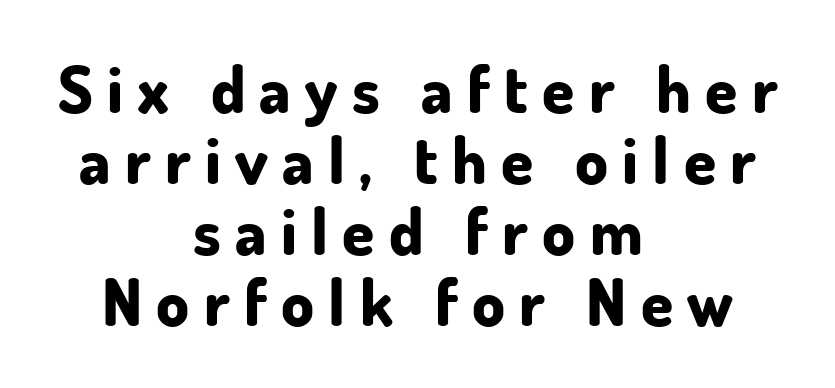
The image shows 65 px bold sans-serif type, upright; set centered, tight line spacing (1.09x), unusually wide letter spacing (+0.22 em), not underlined; low stroke contrast and a small x-height.
